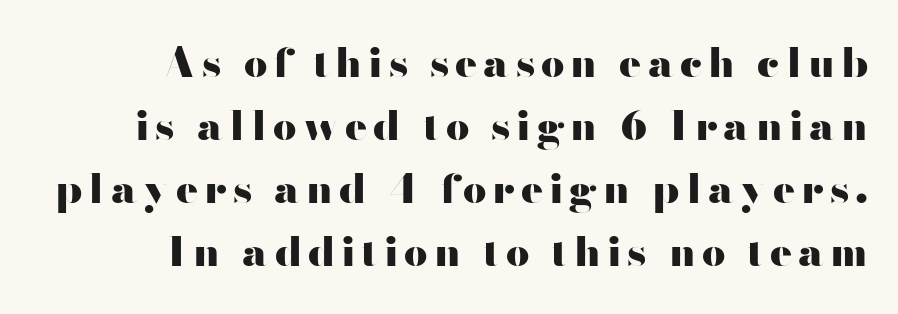
{"italic": "no", "bold": "yes", "weight": "heavy", "width": "wide", "stroke_contrast": "high", "x_height": "small", "monospaced": "no", "underline": "no", "align": "right", "line_spacing": "normal", "line_spacing_ratio": 1.54, "glyph_px": 41}
